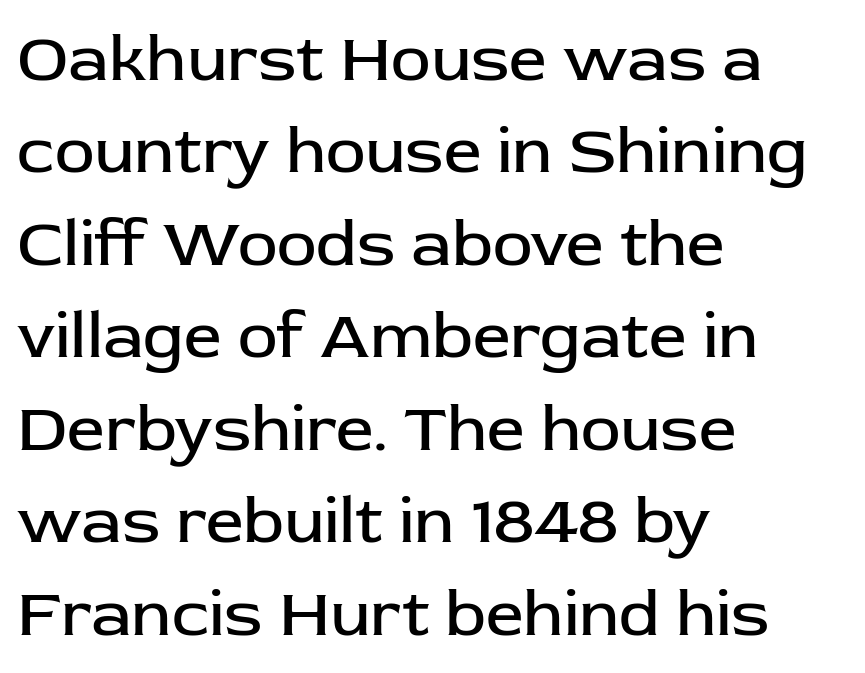
{"serif": "no", "italic": "no", "bold": "no", "weight": "regular", "width": "normal", "stroke_contrast": "low", "x_height": "medium", "monospaced": "no", "underline": "no", "align": "left", "line_spacing": "normal", "line_spacing_ratio": 1.38, "letter_spacing": "normal", "letter_spacing_em": 0.0, "glyph_px": 67}
